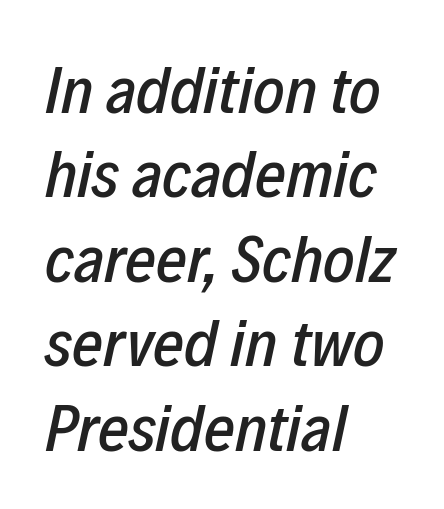
Q: Is the text italic (slanted)? A: Yes, it leans right by about 12 degrees.
Q: Is the text underlined? A: No.
Q: How is the paragraph aligned? A: Left-aligned.
Q: Is the spacing between letters normal or unusually wide? A: Normal.
Q: Is the spacing between lines tight, normal or loose? A: Normal.
Q: Width (condensed, normal, or wide)? A: Condensed.
Q: Stroke contrast? A: Low.
Q: x-height? A: Medium.
Q: Monospaced? A: No.
